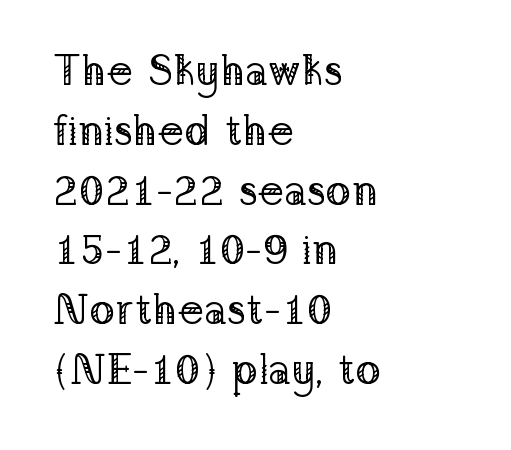
{"serif": "yes", "italic": "no", "bold": "no", "weight": "regular", "width": "normal", "stroke_contrast": "low", "x_height": "medium", "monospaced": "no", "underline": "no", "align": "left", "line_spacing": "normal", "line_spacing_ratio": 1.39, "letter_spacing": "normal", "letter_spacing_em": 0.0, "glyph_px": 43}
